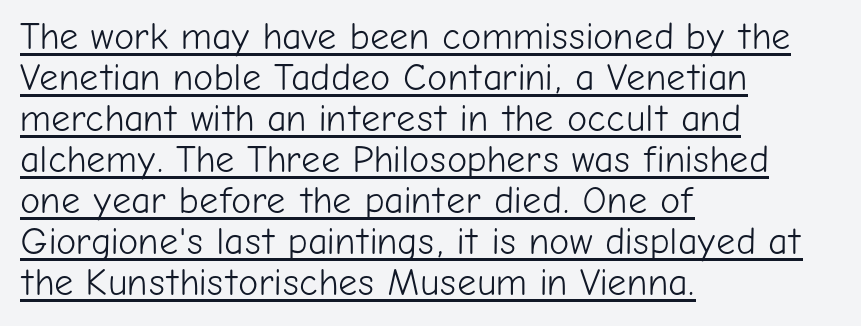
Q: Is the text bold? A: No.
Q: Is the text italic (slanted)? A: No, it is upright.
Q: Is the typeface a serif or a sans-serif typeface? A: Sans-serif.
Q: Is the text underlined? A: Yes.
Q: How is the paragraph aligned? A: Left-aligned.
Q: Is the spacing between letters normal or unusually wide? A: Normal.
Q: Is the spacing between lines tight, normal or loose? A: Tight.
Q: Width (condensed, normal, or wide)? A: Normal.
Q: Stroke contrast? A: Low.
Q: x-height? A: Medium.
Q: Monospaced? A: No.
